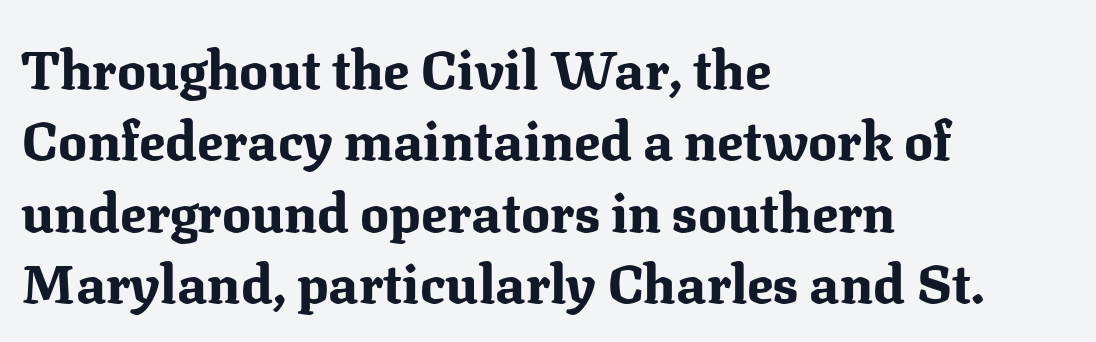
{"serif": "yes", "italic": "no", "bold": "yes", "weight": "bold", "width": "normal", "stroke_contrast": "medium", "x_height": "medium", "monospaced": "no", "underline": "no", "align": "left", "line_spacing": "normal", "line_spacing_ratio": 1.32, "letter_spacing": "normal", "letter_spacing_em": 0.0, "glyph_px": 54}
